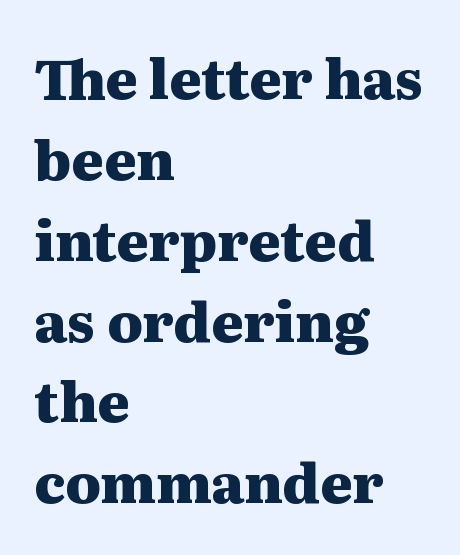
The image shows 55 px heavy, wide serif type, upright; set left-aligned, normal line spacing (1.47x), normal letter spacing, not underlined; medium stroke contrast and a medium x-height.
